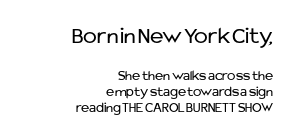
Q: Is the text bold? A: No.
Q: Is the text italic (slanted)? A: No, it is upright.
Q: Is the text underlined? A: No.
Q: How is the paragraph aligned? A: Right-aligned.
Q: Is the spacing between letters normal or unusually wide? A: Normal.
Q: Is the spacing between lines tight, normal or loose? A: Tight.
Q: Which block of text is set in a larger size, the first (top) or the second (bottom)? A: The first (top) one.
